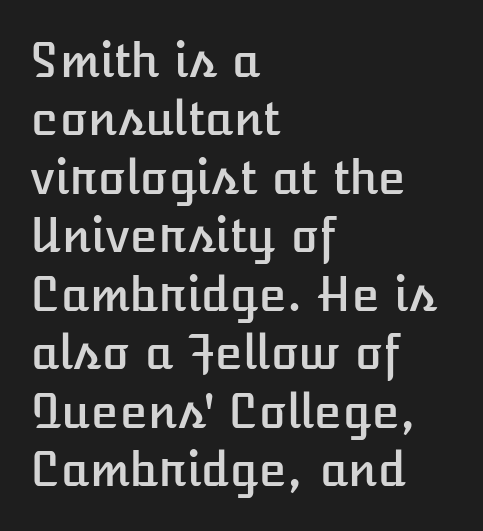
{"italic": "no", "width": "normal", "stroke_contrast": "low", "x_height": "medium", "monospaced": "no", "underline": "no", "align": "left", "line_spacing": "normal", "line_spacing_ratio": 1.27, "letter_spacing": "normal", "letter_spacing_em": 0.0, "glyph_px": 46}
